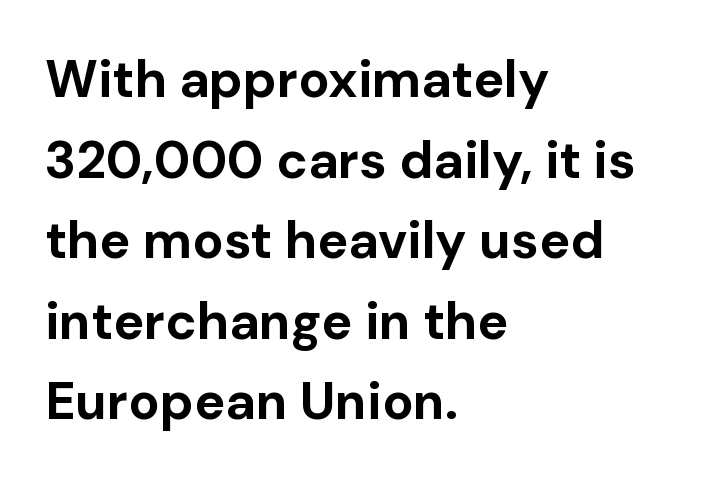
{"serif": "no", "italic": "no", "bold": "yes", "weight": "bold", "width": "normal", "stroke_contrast": "low", "x_height": "medium", "monospaced": "no", "underline": "no", "align": "left", "line_spacing": "normal", "line_spacing_ratio": 1.55, "letter_spacing": "normal", "letter_spacing_em": 0.0, "glyph_px": 52}
